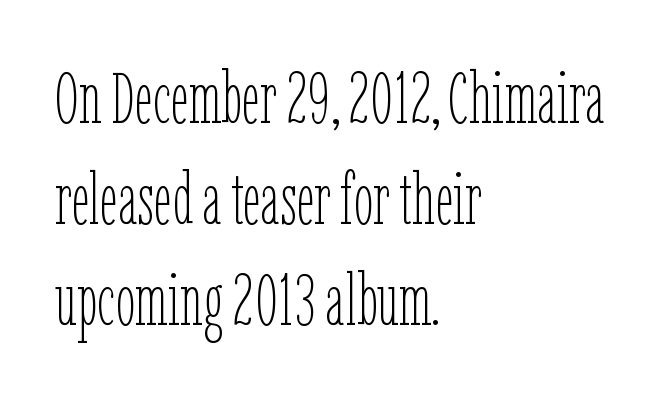
{"italic": "no", "bold": "no", "weight": "thin", "width": "condensed", "stroke_contrast": "low", "x_height": "medium", "monospaced": "no", "underline": "no", "align": "left", "line_spacing": "normal", "line_spacing_ratio": 1.42, "letter_spacing": "normal", "letter_spacing_em": 0.0, "glyph_px": 71}
